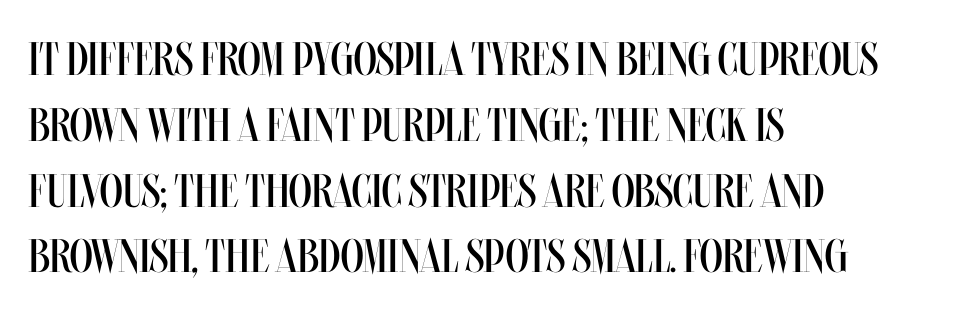
{"italic": "no", "bold": "no", "weight": "regular", "width": "condensed", "stroke_contrast": "medium", "x_height": "large", "monospaced": "no", "underline": "no", "align": "left", "line_spacing": "normal", "line_spacing_ratio": 1.4, "letter_spacing": "normal", "letter_spacing_em": 0.0, "glyph_px": 47}
